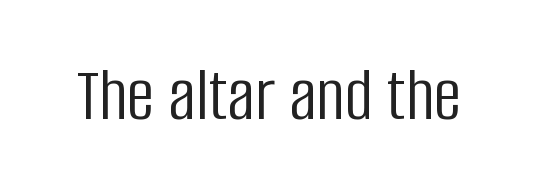
Q: Is the text bold? A: No.
Q: Is the text italic (slanted)? A: No, it is upright.
Q: Is the typeface a serif or a sans-serif typeface? A: Sans-serif.
Q: Is the text underlined? A: No.
Q: Is the spacing between letters normal or unusually wide? A: Normal.
Q: Width (condensed, normal, or wide)? A: Condensed.
Q: Stroke contrast? A: Low.
Q: x-height? A: Large.
Q: Monospaced? A: No.
